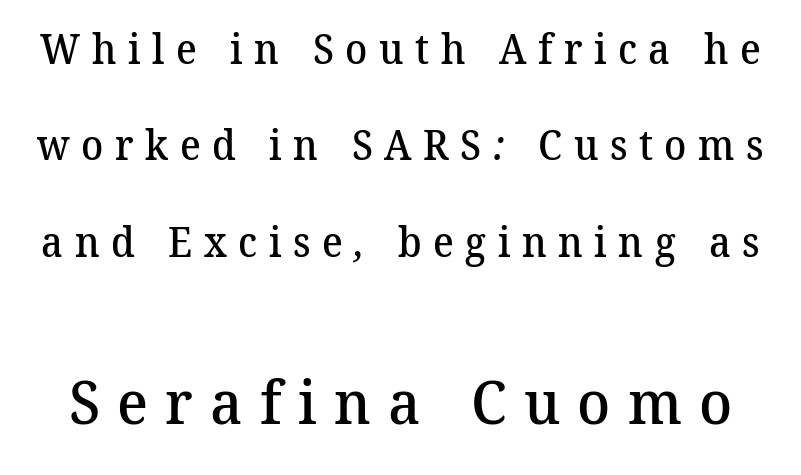
The glyphs have the mass of a demibold cut, below bold. This block would shrink considerably if given ordinary leading; it's expanded now. The passage shown is typed in a proportional face where columns would drift. Note: serifs present on the glyphs.
